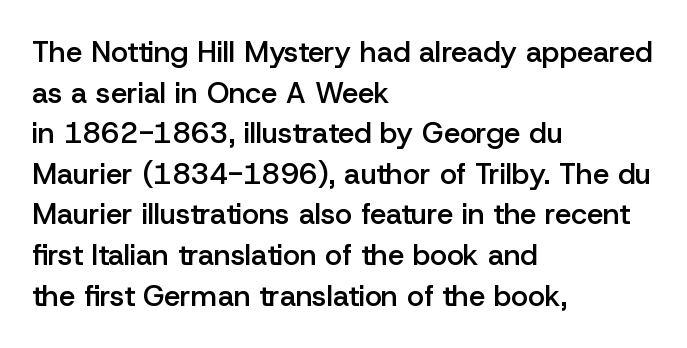
The image shows 29 px semibold sans-serif type, upright; set left-aligned, normal line spacing (1.4x), normal letter spacing, not underlined; low stroke contrast and a medium x-height.
